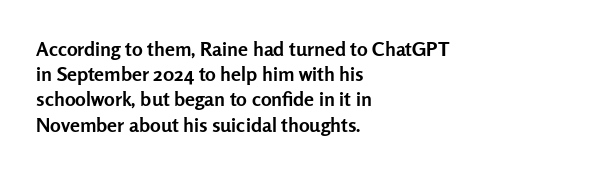
{"italic": "no", "bold": "yes", "underline": "no", "align": "left", "line_spacing": "normal", "line_spacing_ratio": 1.26, "letter_spacing": "normal", "letter_spacing_em": 0.0, "glyph_px": 20}
